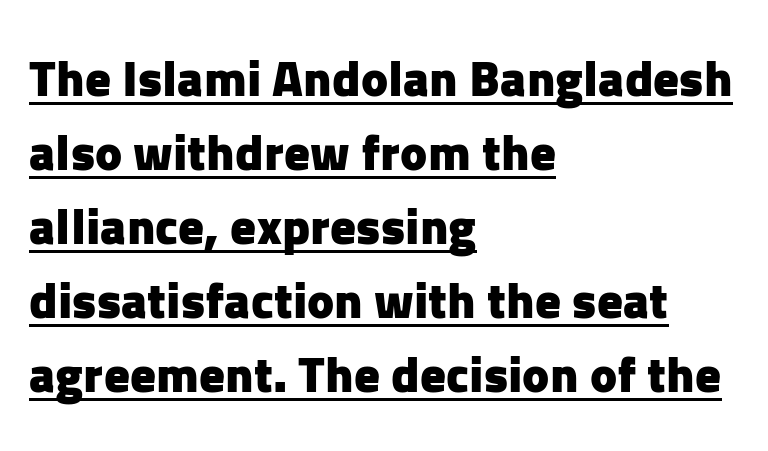
The passage shown is emphatically bold. Think of a printed novel: that variable character pitch is what you see here. The type sits square on the baseline with zero lean. The rag falls on the right side of this text block. The passage shown has conventional tracking throughout. One glance says typical: line gaps are just what's usual.
